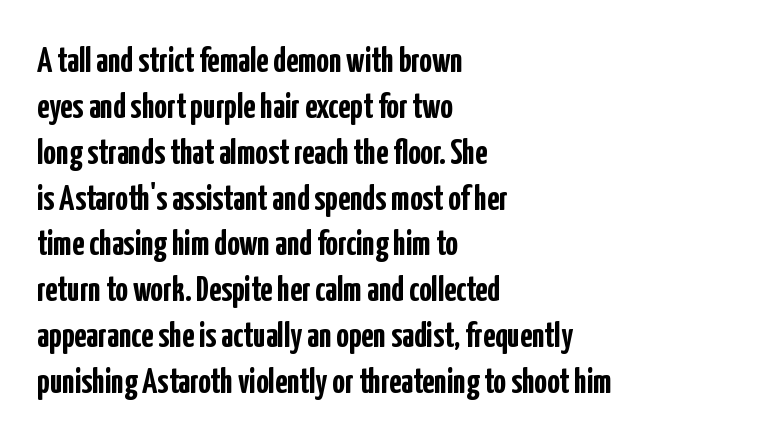
The image shows 35 px semibold, condensed sans-serif type, upright; set left-aligned, normal line spacing (1.31x), normal letter spacing, not underlined; low stroke contrast and a medium x-height.
